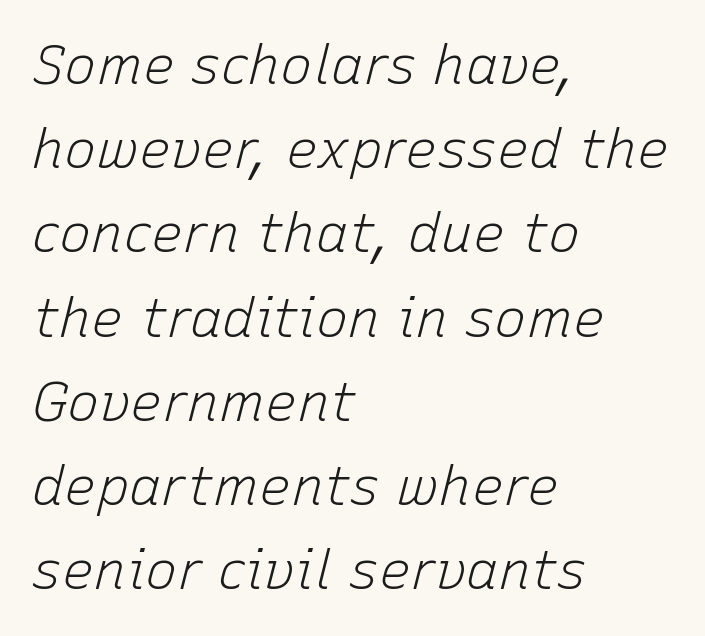
Q: Is the text bold? A: No.
Q: Is the text italic (slanted)? A: Yes, it leans right by about 15 degrees.
Q: Is the text underlined? A: No.
Q: How is the paragraph aligned? A: Left-aligned.
Q: Is the spacing between letters normal or unusually wide? A: Normal.
Q: Is the spacing between lines tight, normal or loose? A: Normal.
Q: Width (condensed, normal, or wide)? A: Normal.
Q: Stroke contrast? A: Low.
Q: x-height? A: Medium.
Q: Monospaced? A: No.
